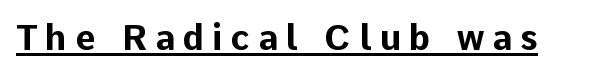
{"serif": "no", "italic": "no", "bold": "yes", "weight": "bold", "width": "normal", "stroke_contrast": "low", "x_height": "medium", "monospaced": "no", "underline": "yes", "letter_spacing": "wide", "letter_spacing_em": 0.23, "glyph_px": 35}
